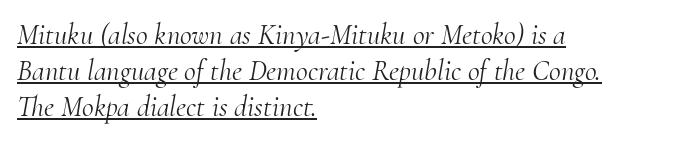
The image shows 29 px light serif type, italic (leaning right); set left-aligned, line spacing 1.24x, normal letter spacing, underlined; medium stroke contrast and a small x-height.
